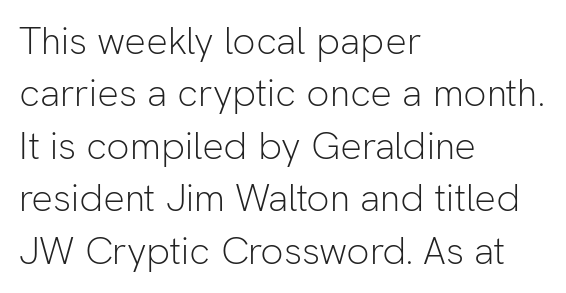
Does the copy run flush right? No — it runs flush left. The type sits square on the baseline with zero lean. Letter spacing: default. Just letters on the line, the space beneath them empty.
